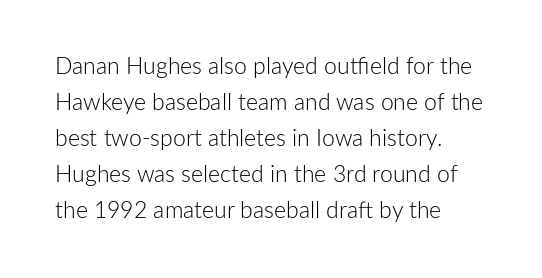
Q: Is the text bold? A: No.
Q: Is the text italic (slanted)? A: No, it is upright.
Q: Is the text underlined? A: No.
Q: How is the paragraph aligned? A: Left-aligned.
Q: Is the spacing between letters normal or unusually wide? A: Normal.
Q: Is the spacing between lines tight, normal or loose? A: Normal.
